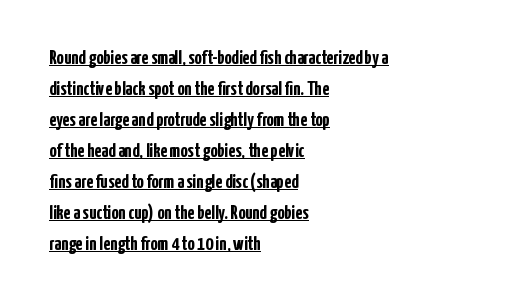
Typeset ragged right — the left edge is the straight one. Ascenders rise straight up at ninety degrees. Somebody hit Ctrl+U on this one — the words are underlined. On the weight axis this lands at bold, roughly 700. Nobody touched the tracking dial on this one.
